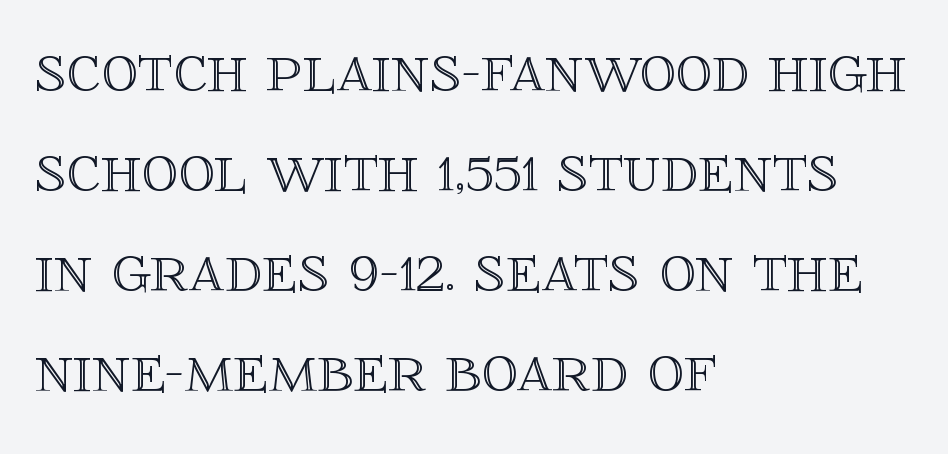
The image shows 72 px text type, upright; set left-aligned, normal line spacing (1.39x), normal letter spacing, not underlined; a large x-height.
